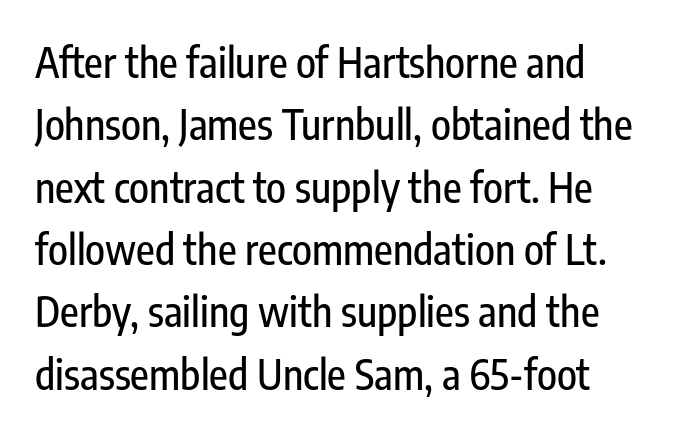
Q: Is the text italic (slanted)? A: No, it is upright.
Q: Is the typeface a serif or a sans-serif typeface? A: Sans-serif.
Q: Is the text underlined? A: No.
Q: Is the spacing between letters normal or unusually wide? A: Normal.
Q: Is the spacing between lines tight, normal or loose? A: Normal.
Q: Width (condensed, normal, or wide)? A: Condensed.
Q: Stroke contrast? A: Low.
Q: x-height? A: Medium.
Q: Monospaced? A: No.
